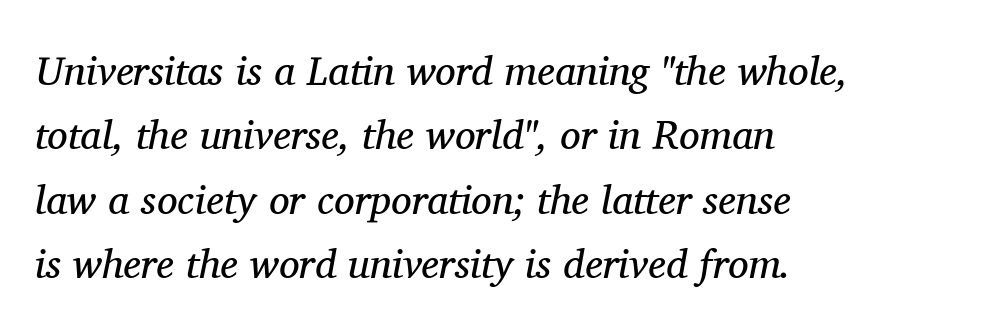
{"serif": "yes", "italic": "yes", "lean": "right", "slant_degrees": 11, "bold": "no", "weight": "regular", "width": "normal", "stroke_contrast": "medium", "x_height": "medium", "monospaced": "no", "underline": "no", "align": "left", "line_spacing": "normal", "line_spacing_ratio": 1.57, "letter_spacing": "normal", "letter_spacing_em": 0.0, "glyph_px": 41}
